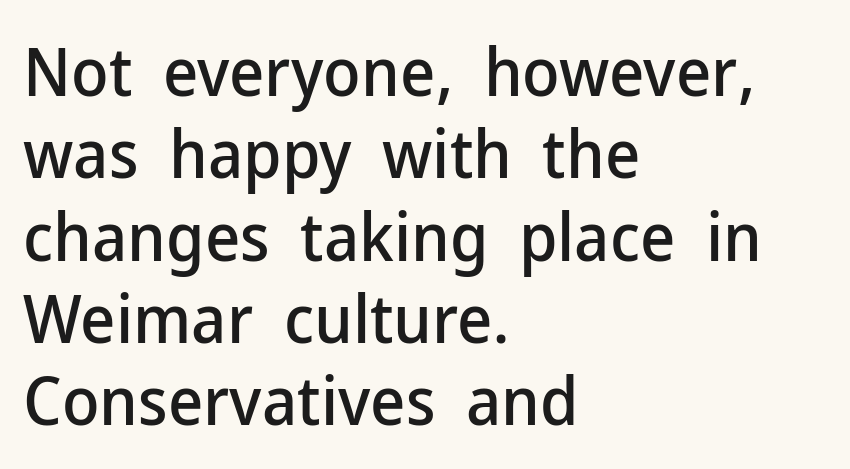
The image shows 68 px sans-serif type, upright; set left-aligned, line spacing 1.21x, normal letter spacing, not underlined; low stroke contrast and a medium x-height.
